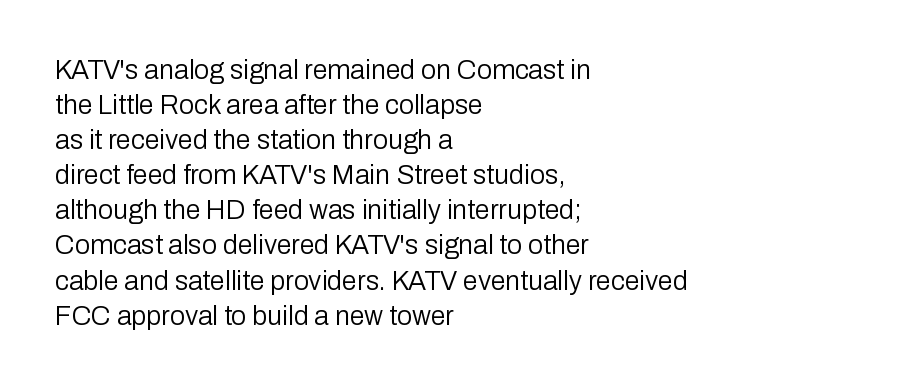
{"italic": "no", "bold": "no", "underline": "no", "align": "left", "line_spacing": "normal", "line_spacing_ratio": 1.3, "letter_spacing": "normal", "letter_spacing_em": 0.0, "glyph_px": 27}
